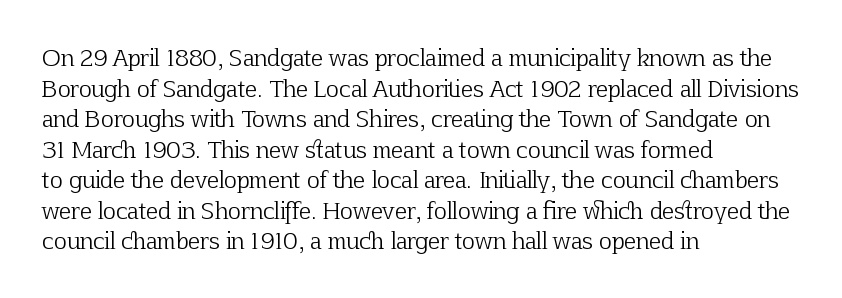
{"italic": "no", "bold": "no", "underline": "no", "align": "left", "line_spacing": "normal", "line_spacing_ratio": 1.39, "letter_spacing": "normal", "letter_spacing_em": 0.0, "glyph_px": 22}
